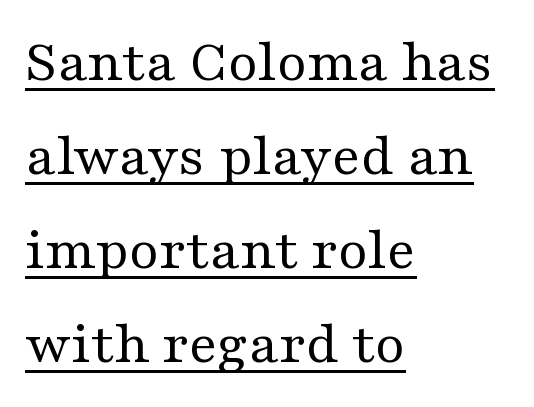
Spacing verdict: proportional, widths tailored to each character. On a weight scale, this lands at 450 or below. Is there any slant? The stems are plumb. Honestly, the underline is the first thing you notice here. Compared with typical paragraphs, the rows here are spaced about the same. Does the type have serifs? Yes, each stem ends in a small foot.
